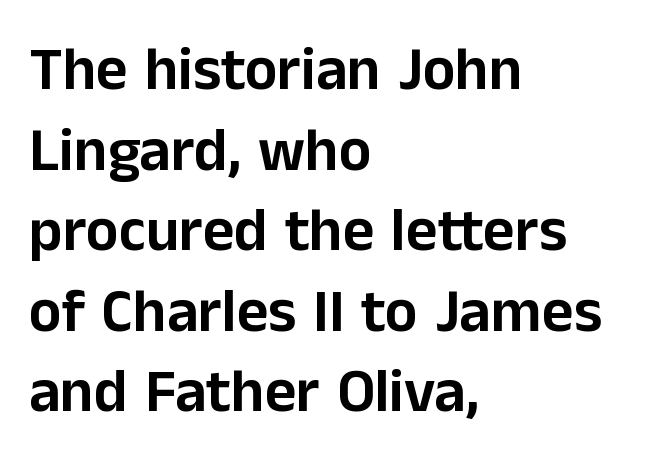
The passage shown has conventional tracking throughout. A roman cut, with each character standing at attention. Each letter keeps its own natural width here, so spacing adapts to shape. All the whitespace from short lines collects on the right. The designer left line spacing at the default. Rule under the text: the space is simply empty.
